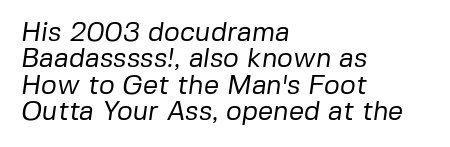
The image shows 27 px text type; set left-aligned, tight line spacing (0.98x), normal letter spacing, not underlined.
